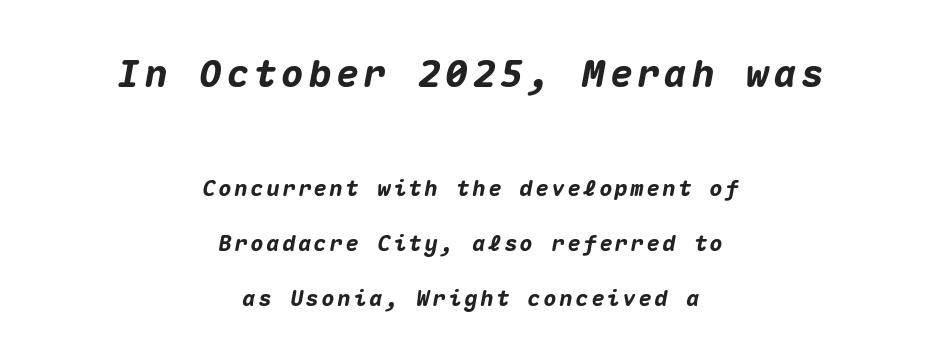
The image shows 38 px heavy type, italic (leaning right), monospaced; set centered, loose line spacing (2.5x), not underlined; the first (top) block is 1.73x larger; medium stroke contrast and a medium x-height.
